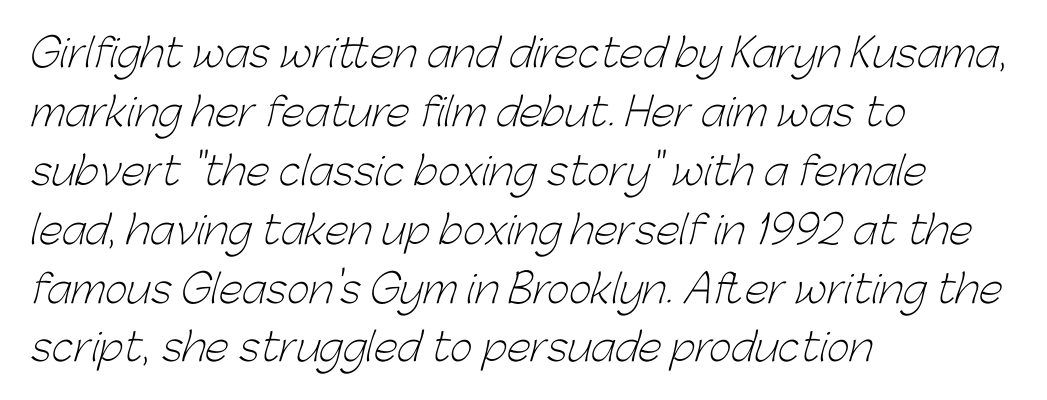
The image shows 39 px light sans-serif type; set left-aligned, normal line spacing (1.51x), normal letter spacing, not underlined; low stroke contrast and a medium x-height.
